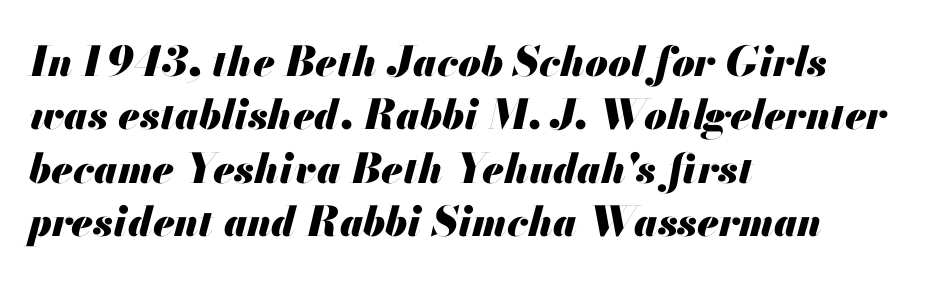
Q: Is the text bold? A: Yes.
Q: Is the text italic (slanted)? A: Yes, it leans right by about 13 degrees.
Q: Is the text underlined? A: No.
Q: How is the paragraph aligned? A: Left-aligned.
Q: Is the spacing between letters normal or unusually wide? A: Normal.
Q: Is the spacing between lines tight, normal or loose? A: Normal.
Q: Width (condensed, normal, or wide)? A: Normal.
Q: Stroke contrast? A: Medium.
Q: x-height? A: Small.
Q: Monospaced? A: No.
